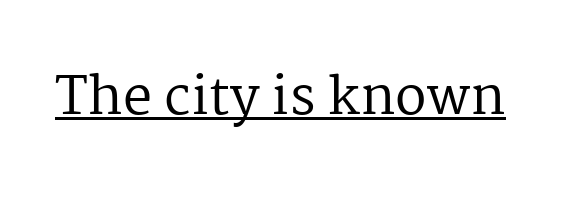
Q: Is the text bold? A: No.
Q: Is the text italic (slanted)? A: No, it is upright.
Q: Is the typeface a serif or a sans-serif typeface? A: Serif.
Q: Is the text underlined? A: Yes.
Q: Is the spacing between letters normal or unusually wide? A: Normal.
Q: Width (condensed, normal, or wide)? A: Normal.
Q: Stroke contrast? A: Medium.
Q: x-height? A: Medium.
Q: Monospaced? A: No.
